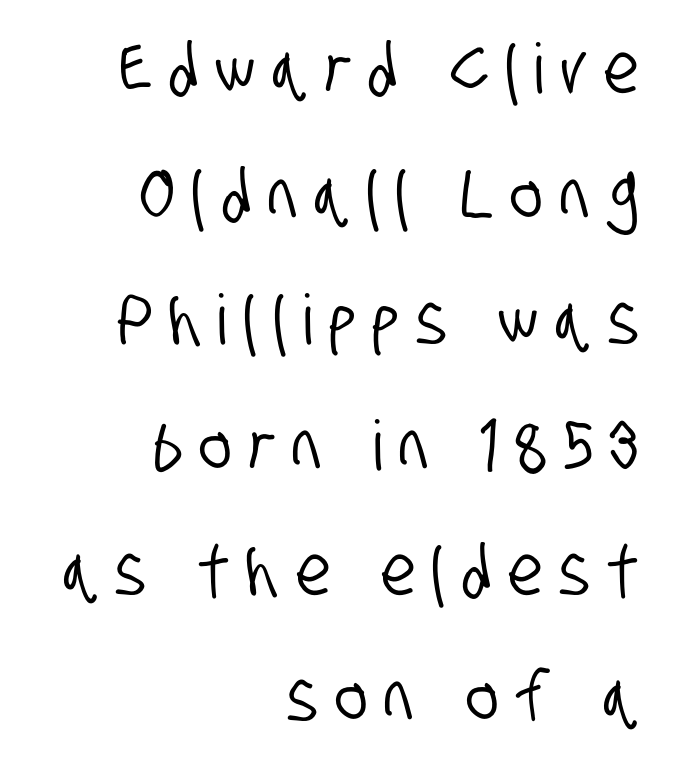
{"serif": "no", "width": "condensed", "stroke_contrast": "low", "x_height": "large", "monospaced": "no", "underline": "no", "align": "right", "line_spacing_ratio": 1.82, "letter_spacing": "wide", "letter_spacing_em": 0.25, "glyph_px": 69}
